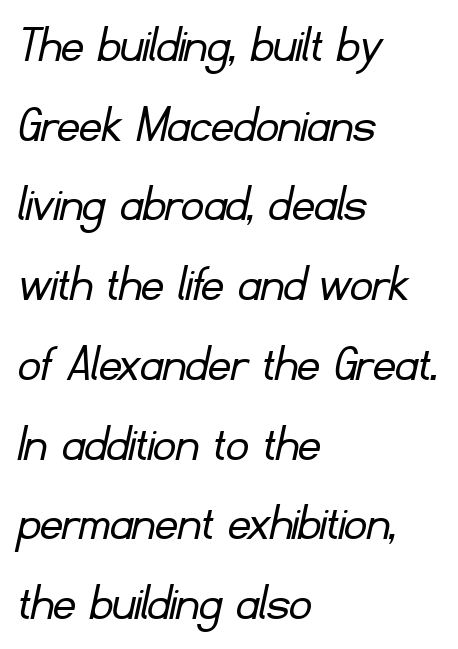
Q: Is the text bold? A: No.
Q: Is the typeface a serif or a sans-serif typeface? A: Sans-serif.
Q: Is the text underlined? A: No.
Q: How is the paragraph aligned? A: Left-aligned.
Q: Is the spacing between letters normal or unusually wide? A: Normal.
Q: Is the spacing between lines tight, normal or loose? A: Normal.
Q: Width (condensed, normal, or wide)? A: Normal.
Q: Stroke contrast? A: Low.
Q: x-height? A: Small.
Q: Monospaced? A: No.
